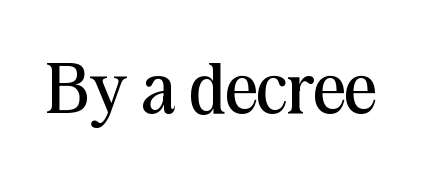
The image shows 71 px regular-weight serif type, upright; set normal letter spacing, not underlined; medium stroke contrast and a medium x-height.
